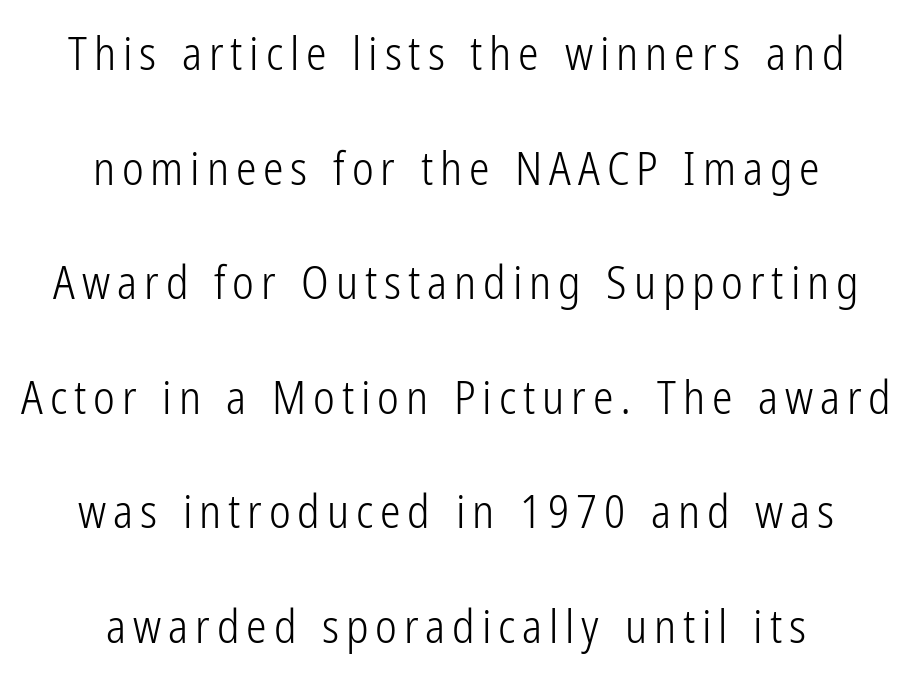
Q: Is the text bold? A: No.
Q: Is the text italic (slanted)? A: No, it is upright.
Q: Is the typeface a serif or a sans-serif typeface? A: Sans-serif.
Q: Is the text underlined? A: No.
Q: How is the paragraph aligned? A: Centered.
Q: Is the spacing between lines tight, normal or loose? A: Loose.
Q: Width (condensed, normal, or wide)? A: Condensed.
Q: Stroke contrast? A: Low.
Q: x-height? A: Medium.
Q: Monospaced? A: No.
